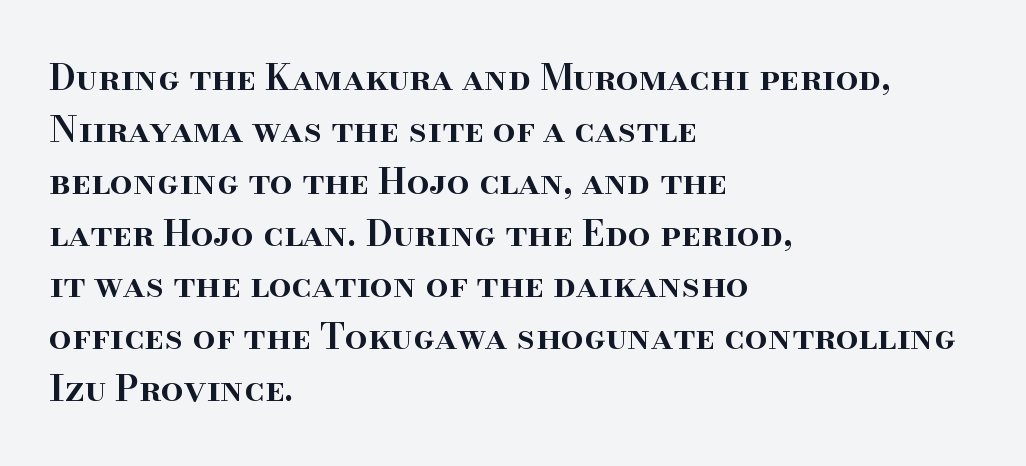
The image shows 36 px semibold serif type, upright; set left-aligned, normal line spacing (1.44x), normal letter spacing, not underlined; high stroke contrast and a small x-height.
